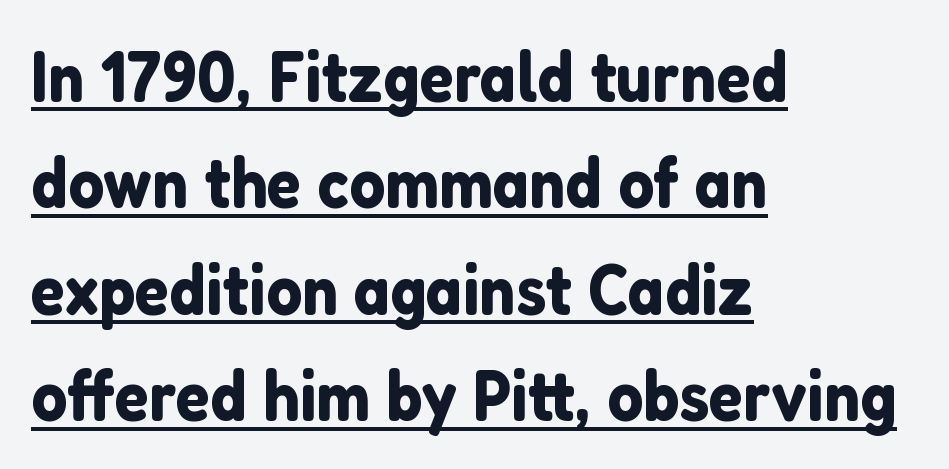
Q: Is the text italic (slanted)? A: No, it is upright.
Q: Is the typeface a serif or a sans-serif typeface? A: Sans-serif.
Q: Is the text underlined? A: Yes.
Q: How is the paragraph aligned? A: Left-aligned.
Q: Is the spacing between letters normal or unusually wide? A: Normal.
Q: Is the spacing between lines tight, normal or loose? A: Normal.
Q: Width (condensed, normal, or wide)? A: Normal.
Q: Stroke contrast? A: Low.
Q: x-height? A: Medium.
Q: Monospaced? A: No.
